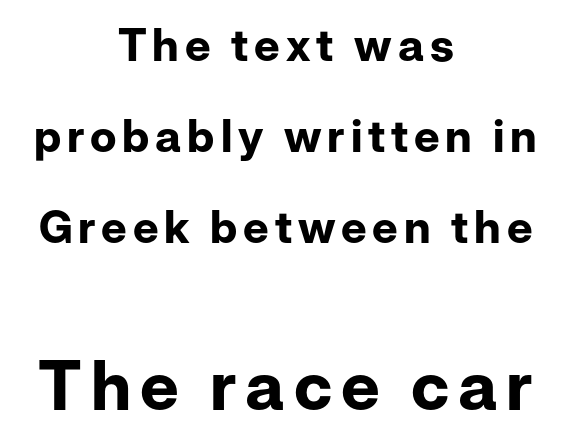
The image shows 68 px bold sans-serif type, upright; set centered, loose line spacing (2.02x), not underlined; the second (bottom) block is 1.51x larger; low stroke contrast and a medium x-height.
